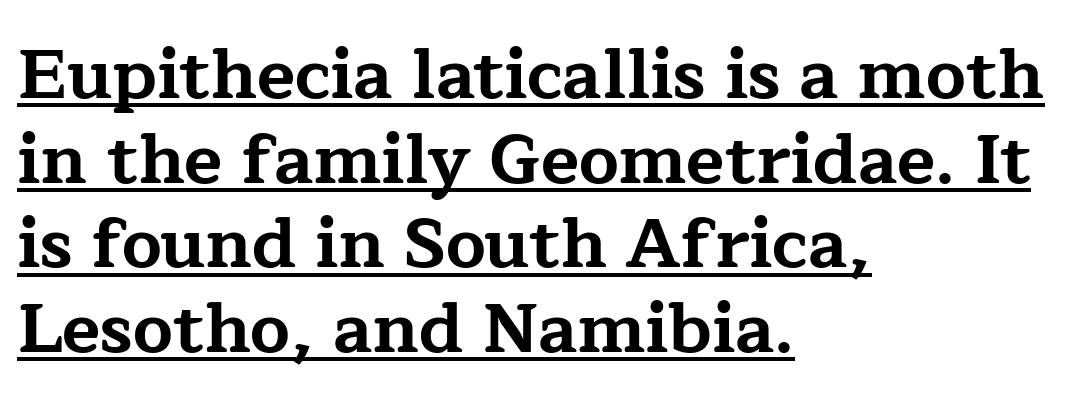
{"serif": "yes", "italic": "no", "bold": "yes", "weight": "bold", "width": "wide", "stroke_contrast": "low", "x_height": "medium", "monospaced": "no", "underline": "yes", "align": "left", "line_spacing_ratio": 1.21, "letter_spacing": "normal", "letter_spacing_em": 0.0, "glyph_px": 70}
